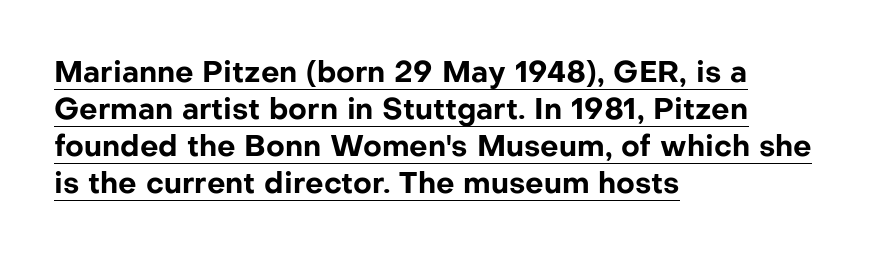
Q: Is the text bold? A: Yes.
Q: Is the text italic (slanted)? A: No, it is upright.
Q: Is the typeface a serif or a sans-serif typeface? A: Sans-serif.
Q: Is the text underlined? A: Yes.
Q: How is the paragraph aligned? A: Left-aligned.
Q: Is the spacing between letters normal or unusually wide? A: Normal.
Q: Is the spacing between lines tight, normal or loose? A: Normal.
Q: Width (condensed, normal, or wide)? A: Normal.
Q: Stroke contrast? A: Low.
Q: x-height? A: Medium.
Q: Monospaced? A: No.
